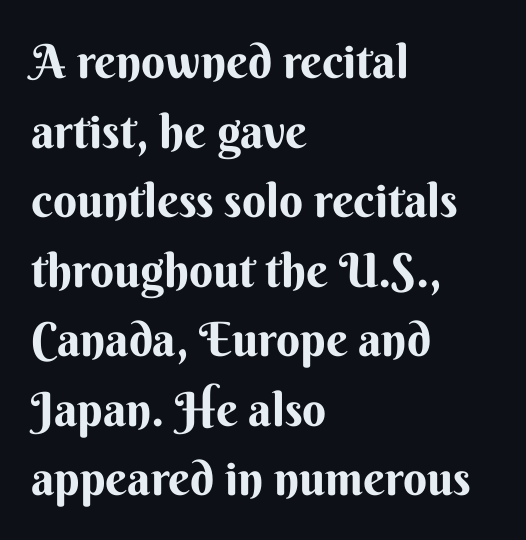
Q: Is the text italic (slanted)? A: No, it is upright.
Q: Is the typeface a serif or a sans-serif typeface? A: Sans-serif.
Q: Is the text underlined? A: No.
Q: How is the paragraph aligned? A: Left-aligned.
Q: Is the spacing between letters normal or unusually wide? A: Normal.
Q: Is the spacing between lines tight, normal or loose? A: Normal.
Q: Width (condensed, normal, or wide)? A: Normal.
Q: Stroke contrast? A: Medium.
Q: x-height? A: Small.
Q: Monospaced? A: No.
